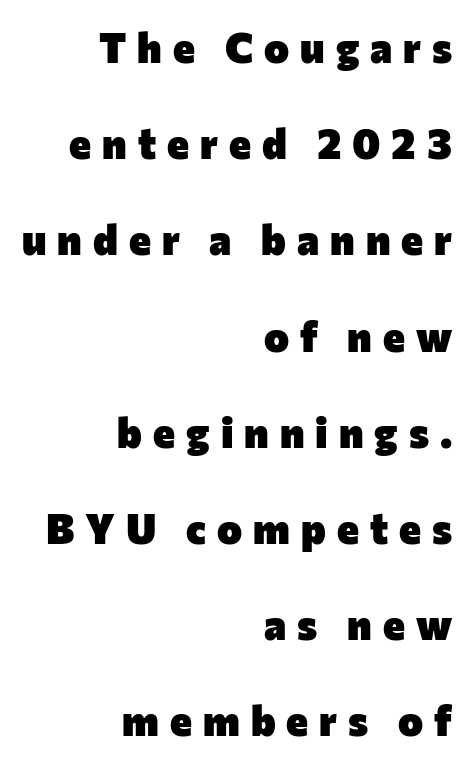
Does the leading feel generous? Absolutely, it's lavish. Each word looks stretched out because of the extra space between its letters. Think of a printed novel: that variable character pitch is what you see here. Italic: no, the glyphs are upright roman. In terms of letterform style, serifs are entirely absent. These lines are set flush right with a ragged left edge.
